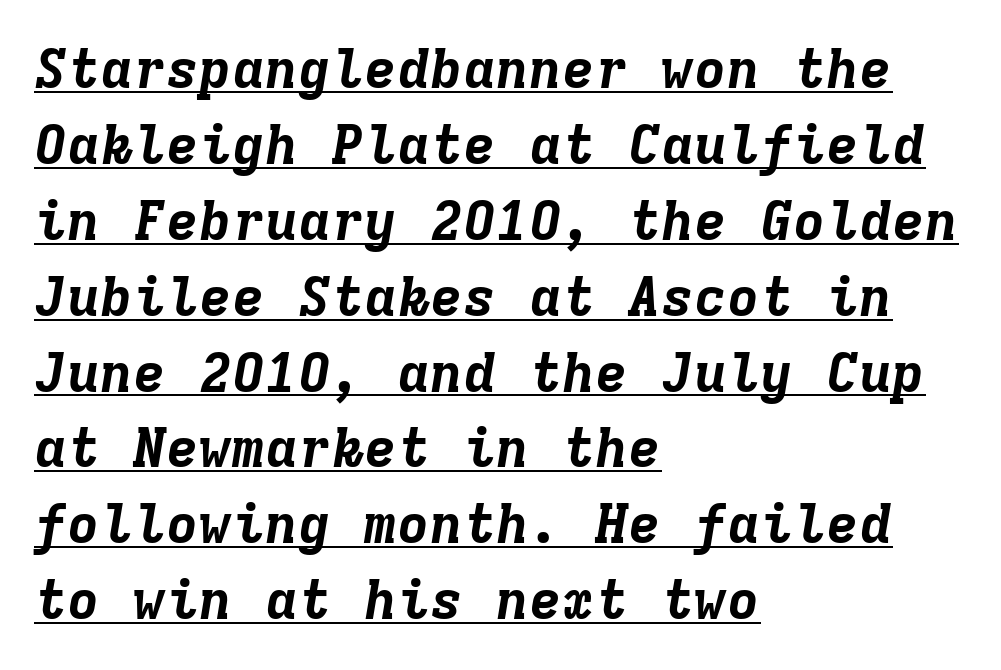
{"italic": "yes", "lean": "right", "slant_degrees": 9, "bold": "yes", "weight": "bold", "width": "normal", "stroke_contrast": "low", "x_height": "medium", "monospaced": "yes", "underline": "yes", "align": "left", "line_spacing": "normal", "line_spacing_ratio": 1.38, "letter_spacing": "normal", "letter_spacing_em": 0.0, "glyph_px": 55}
